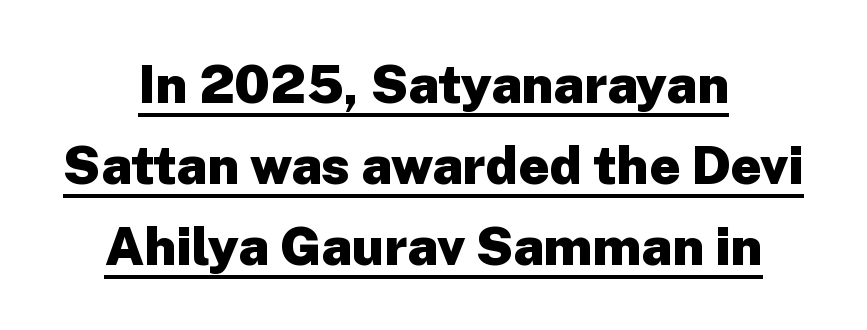
{"serif": "no", "italic": "no", "bold": "yes", "weight": "heavy", "width": "normal", "stroke_contrast": "low", "x_height": "medium", "monospaced": "no", "underline": "yes", "line_spacing": "normal", "line_spacing_ratio": 1.53, "letter_spacing": "normal", "letter_spacing_em": 0.0, "glyph_px": 53}
